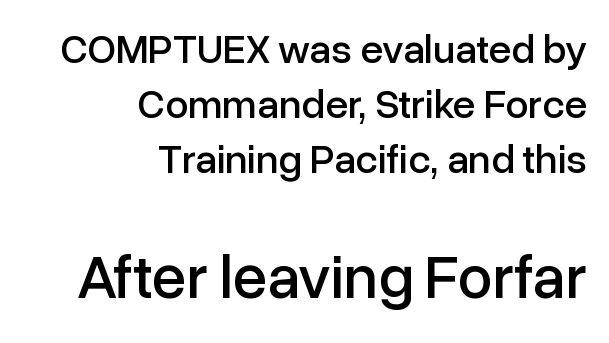
Q: Is the text italic (slanted)? A: No, it is upright.
Q: Is the typeface a serif or a sans-serif typeface? A: Sans-serif.
Q: Is the text underlined? A: No.
Q: How is the paragraph aligned? A: Right-aligned.
Q: Is the spacing between letters normal or unusually wide? A: Normal.
Q: Is the spacing between lines tight, normal or loose? A: Normal.
Q: Which block of text is set in a larger size, the first (top) or the second (bottom)? A: The second (bottom) one.
Q: Width (condensed, normal, or wide)? A: Normal.
Q: Stroke contrast? A: Low.
Q: x-height? A: Medium.
Q: Monospaced? A: No.
